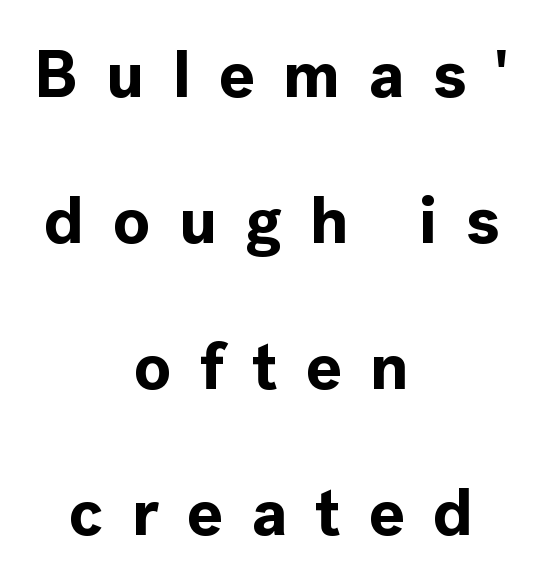
The image shows 67 px bold sans-serif type, upright; set centered, loose line spacing (2.18x), unusually wide letter spacing (+0.42 em), not underlined; a medium x-height.
